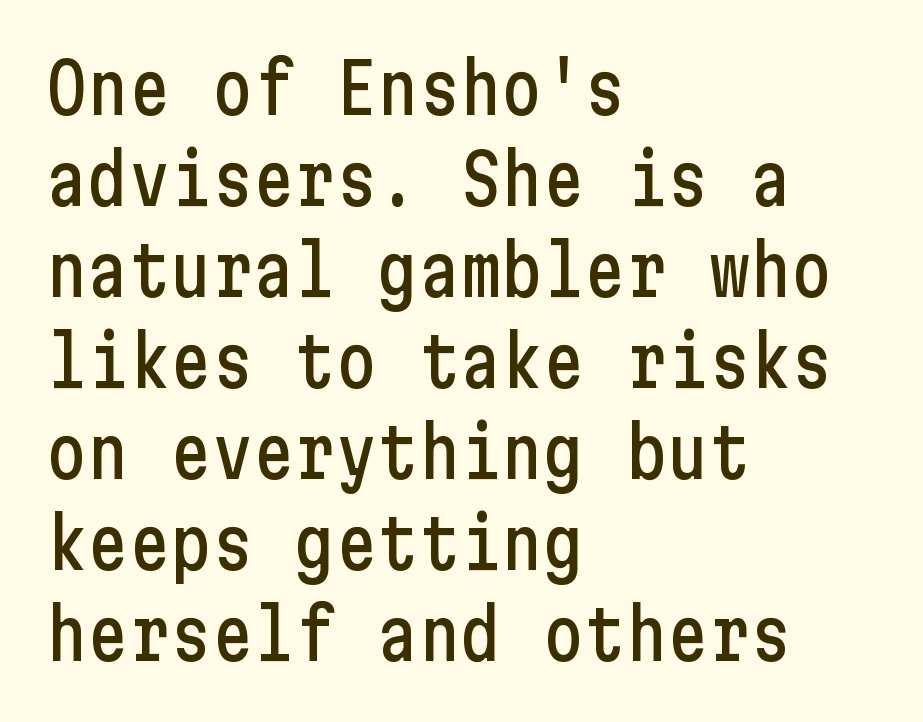
Q: Is the text italic (slanted)? A: No, it is upright.
Q: Is the typeface a serif or a sans-serif typeface? A: Sans-serif.
Q: Is the text underlined? A: No.
Q: How is the paragraph aligned? A: Left-aligned.
Q: Is the spacing between letters normal or unusually wide? A: Normal.
Q: Is the spacing between lines tight, normal or loose? A: Normal.
Q: Width (condensed, normal, or wide)? A: Condensed.
Q: Stroke contrast? A: Low.
Q: x-height? A: Medium.
